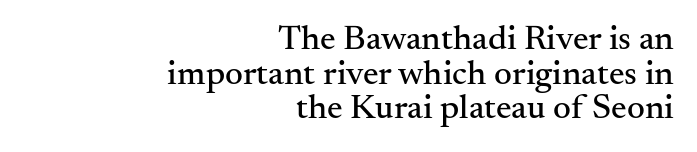
Letter spacing: default. Alignment: flush right. The typography opts for an upright posture over an oblique one. The face used here is seriffed, in the tradition of book romans.
